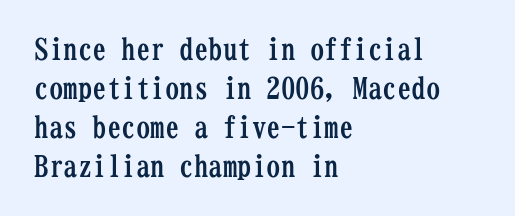
Caption: bold face, heavy strokes. Which margin do the lines hug? The left one — the right edge is uneven. This sample uses an upright cut, with every glyph sitting square on the baseline. Spacing verdict: monospaced, one width for all characters.
